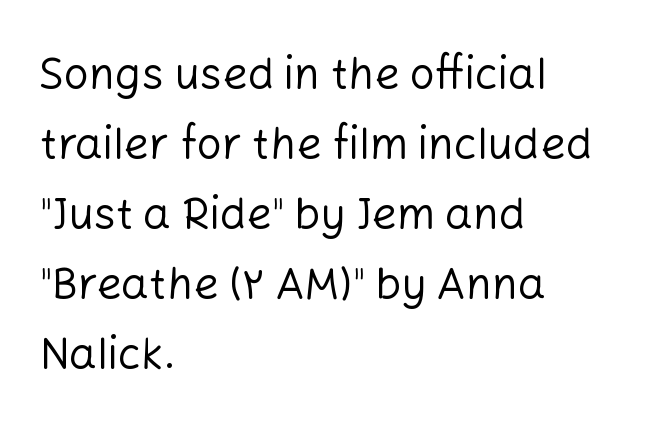
The image shows 44 px regular-weight sans-serif type, upright; set left-aligned, normal line spacing (1.59x), normal letter spacing, not underlined; low stroke contrast and a medium x-height.
